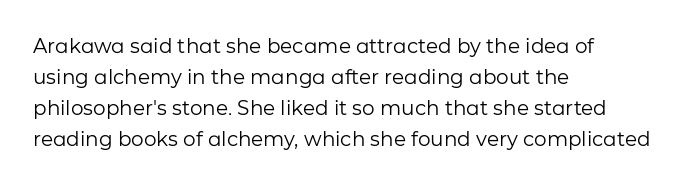
Q: Is the text bold? A: No.
Q: Is the text italic (slanted)? A: No, it is upright.
Q: Is the text underlined? A: No.
Q: How is the paragraph aligned? A: Left-aligned.
Q: Is the spacing between letters normal or unusually wide? A: Normal.
Q: Is the spacing between lines tight, normal or loose? A: Normal.
